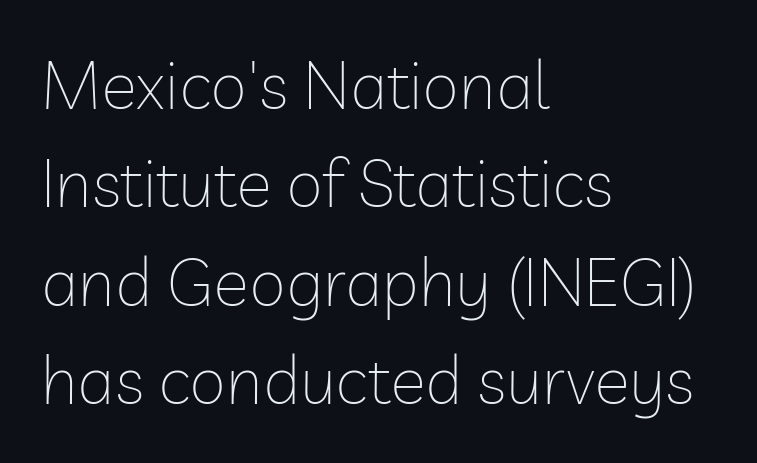
Q: Is the text bold? A: No.
Q: Is the text italic (slanted)? A: No, it is upright.
Q: Is the typeface a serif or a sans-serif typeface? A: Sans-serif.
Q: Is the text underlined? A: No.
Q: How is the paragraph aligned? A: Left-aligned.
Q: Is the spacing between letters normal or unusually wide? A: Normal.
Q: Is the spacing between lines tight, normal or loose? A: Normal.
Q: Width (condensed, normal, or wide)? A: Normal.
Q: Stroke contrast? A: Low.
Q: x-height? A: Medium.
Q: Monospaced? A: No.
